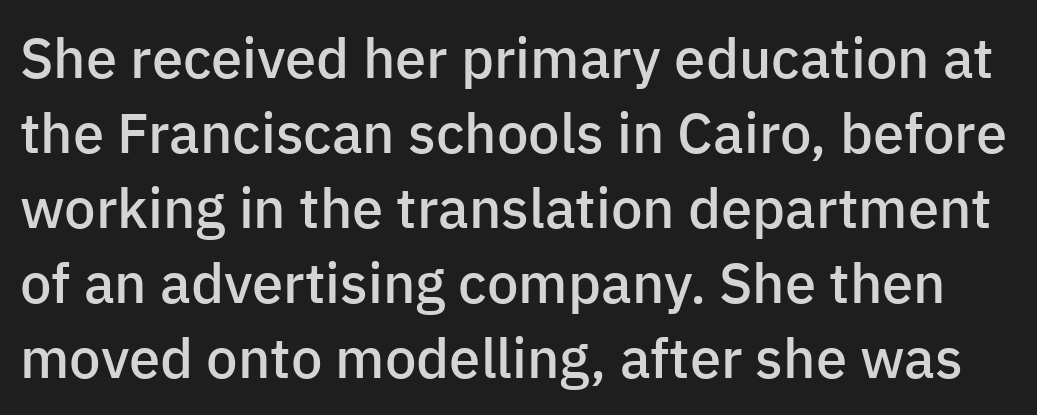
Q: Is the text bold? A: Semi-bold.
Q: Is the text italic (slanted)? A: No, it is upright.
Q: Is the typeface a serif or a sans-serif typeface? A: Sans-serif.
Q: Is the text underlined? A: No.
Q: Is the spacing between letters normal or unusually wide? A: Normal.
Q: Is the spacing between lines tight, normal or loose? A: Normal.
Q: Width (condensed, normal, or wide)? A: Normal.
Q: Stroke contrast? A: Low.
Q: x-height? A: Medium.
Q: Monospaced? A: No.
